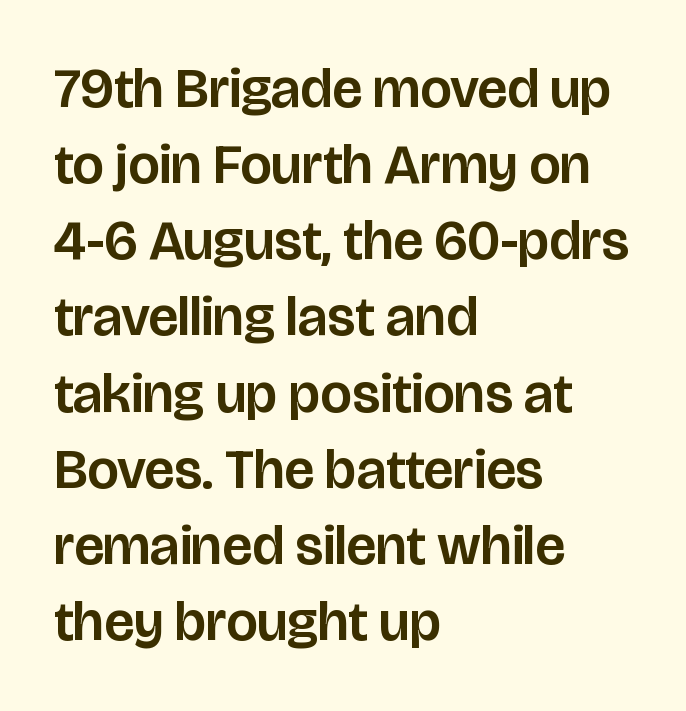
Q: Is the text italic (slanted)? A: No, it is upright.
Q: Is the typeface a serif or a sans-serif typeface? A: Sans-serif.
Q: Is the text underlined? A: No.
Q: How is the paragraph aligned? A: Left-aligned.
Q: Is the spacing between letters normal or unusually wide? A: Normal.
Q: Is the spacing between lines tight, normal or loose? A: Normal.
Q: Width (condensed, normal, or wide)? A: Normal.
Q: Stroke contrast? A: Low.
Q: x-height? A: Large.
Q: Monospaced? A: No.
